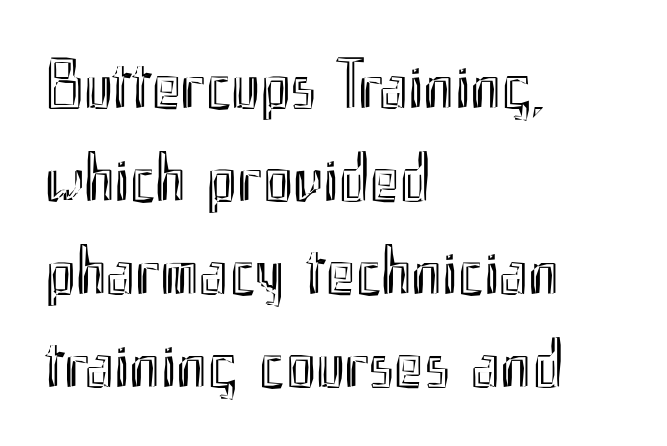
The image shows 70 px condensed type, upright; set left-aligned, normal line spacing (1.33x), normal letter spacing, not underlined; a small x-height.
